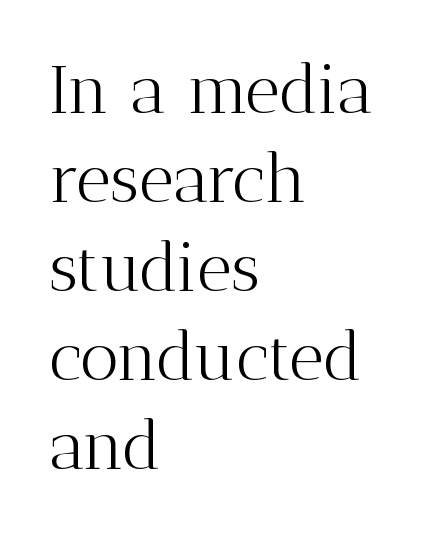
{"serif": "yes", "italic": "no", "bold": "no", "weight": "light", "width": "normal", "stroke_contrast": "medium", "x_height": "medium", "monospaced": "no", "underline": "no", "align": "left", "line_spacing": "normal", "line_spacing_ratio": 1.31, "letter_spacing": "normal", "letter_spacing_em": 0.0, "glyph_px": 68}
